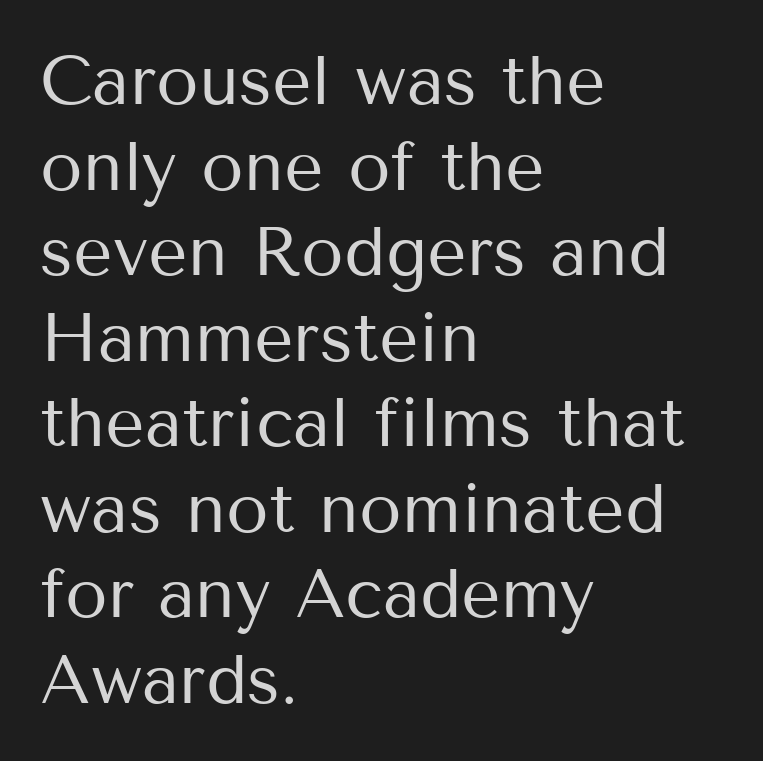
This sample has the flowing, uneven cadence of proportional lettering. The string is rendered with underlining switched off. On a weight scale, this lands at 450 or below. In terms of posture, this sample is upright.
